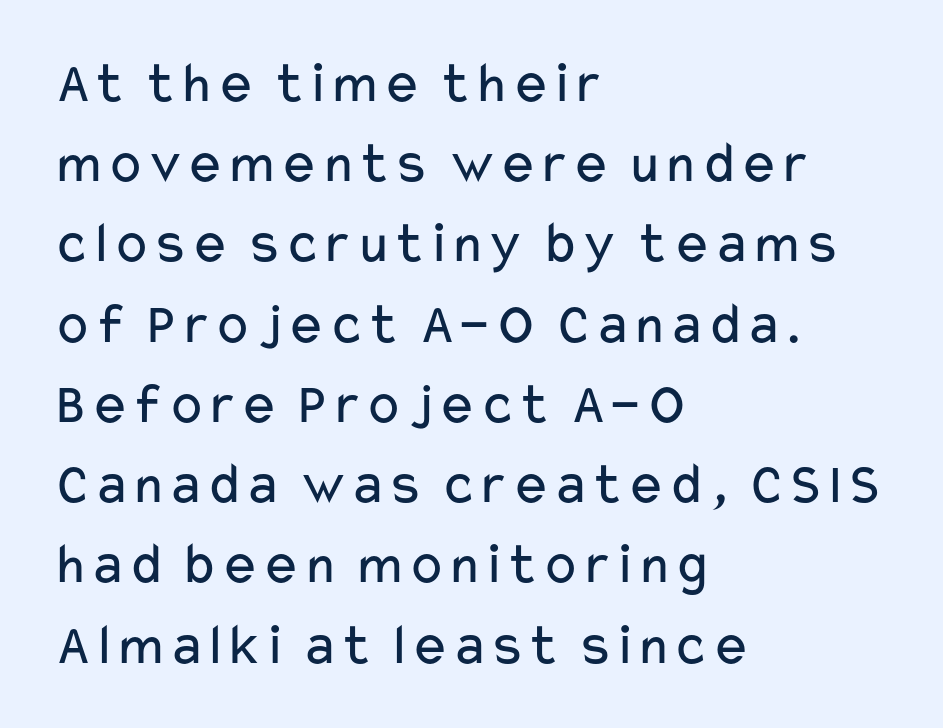
The image shows 59 px regular-weight, wide sans-serif type, upright; set left-aligned, normal line spacing (1.36x), normal letter spacing, not underlined; low stroke contrast and a medium x-height.
